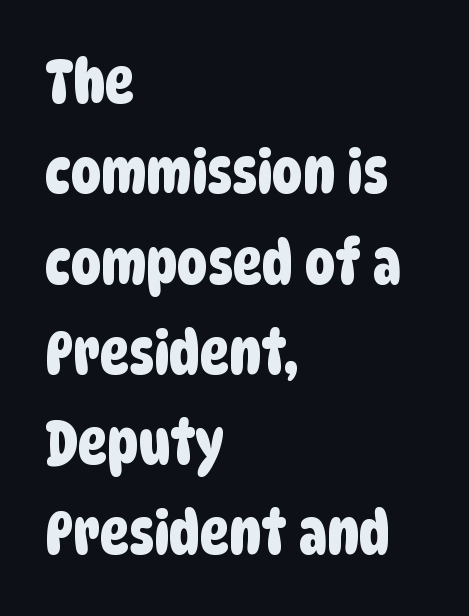
Q: Is the typeface a serif or a sans-serif typeface? A: Sans-serif.
Q: Is the text underlined? A: No.
Q: How is the paragraph aligned? A: Left-aligned.
Q: Is the spacing between letters normal or unusually wide? A: Normal.
Q: Is the spacing between lines tight, normal or loose? A: Normal.
Q: Width (condensed, normal, or wide)? A: Condensed.
Q: Stroke contrast? A: Low.
Q: x-height? A: Large.
Q: Monospaced? A: No.
